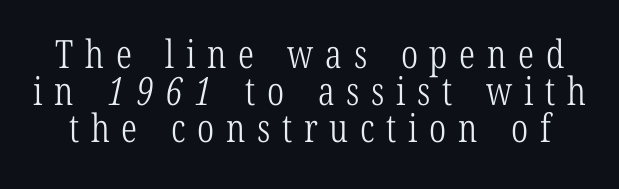
The image shows 39 px light, condensed serif type; set tight line spacing (0.95x), unusually wide letter spacing (+0.3 em), not underlined; low stroke contrast and a medium x-height.
